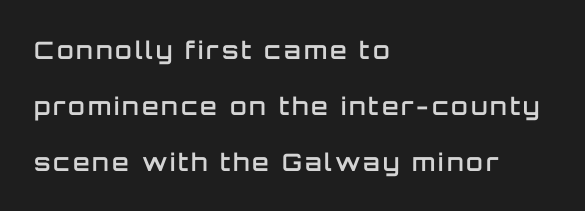
Q: Is the text bold? A: Semi-bold.
Q: Is the text italic (slanted)? A: No, it is upright.
Q: Is the text underlined? A: No.
Q: How is the paragraph aligned? A: Left-aligned.
Q: Is the spacing between lines tight, normal or loose? A: Loose.
